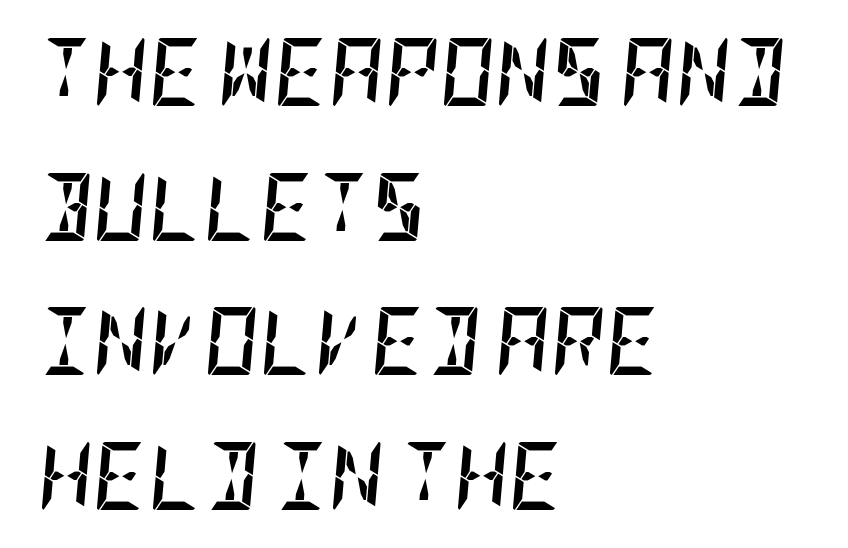
Decoration check: the copy has no underline. What stands out about the letter spacing? Nothing — it is the standard amount. Each glyph is drawn with heavy, bold strokes. This block would shrink considerably if given ordinary leading; it's expanded now.
